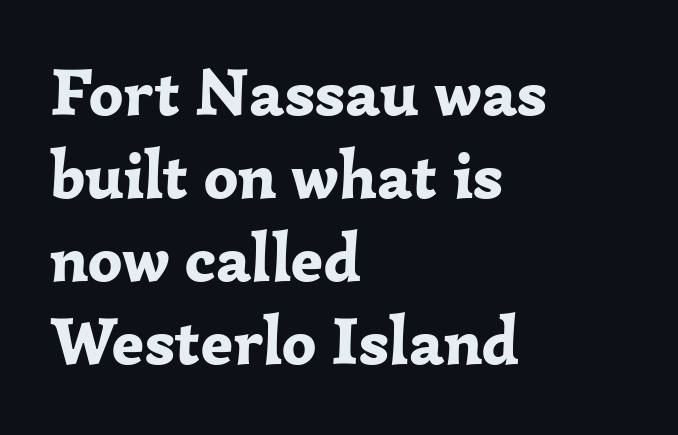
{"serif": "yes", "italic": "no", "bold": "yes", "weight": "bold", "width": "normal", "stroke_contrast": "low", "x_height": "medium", "monospaced": "no", "underline": "no", "align": "left", "line_spacing_ratio": 1.24, "letter_spacing": "normal", "letter_spacing_em": 0.0, "glyph_px": 67}
